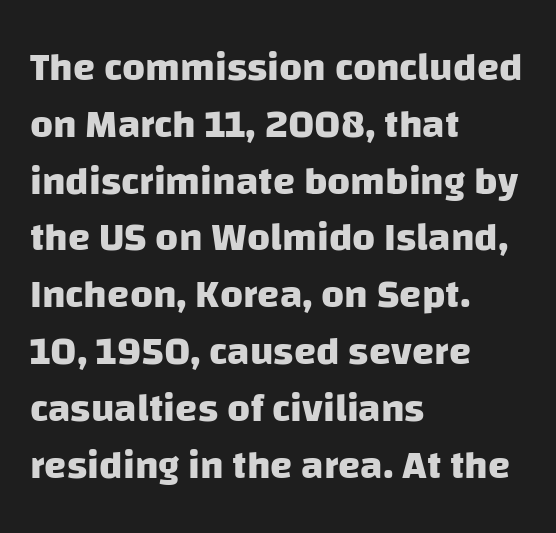
Q: Is the text bold? A: Yes.
Q: Is the typeface a serif or a sans-serif typeface? A: Sans-serif.
Q: Is the text underlined? A: No.
Q: How is the paragraph aligned? A: Left-aligned.
Q: Is the spacing between letters normal or unusually wide? A: Normal.
Q: Is the spacing between lines tight, normal or loose? A: Normal.
Q: Width (condensed, normal, or wide)? A: Normal.
Q: Stroke contrast? A: Low.
Q: x-height? A: Large.
Q: Monospaced? A: No.
